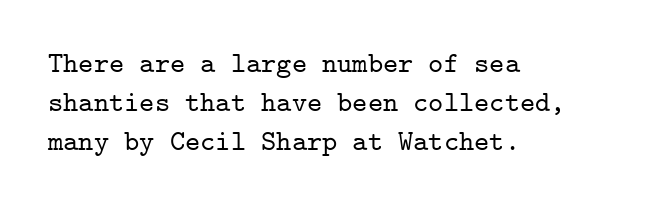
{"serif": "yes", "italic": "no", "width": "normal", "stroke_contrast": "low", "x_height": "medium", "monospaced": "yes", "underline": "no", "align": "left", "line_spacing": "normal", "line_spacing_ratio": 1.35, "letter_spacing": "normal", "letter_spacing_em": 0.0, "glyph_px": 29}
